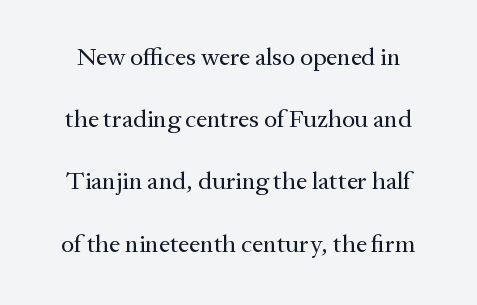
Q: Is the text bold? A: No.
Q: Is the text italic (slanted)? A: No, it is upright.
Q: Is the text underlined? A: No.
Q: Is the spacing between letters normal or unusually wide? A: Normal.
Q: Is the spacing between lines tight, normal or loose? A: Loose.
